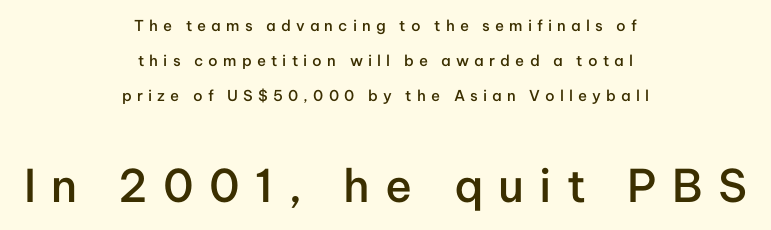
Q: Is the text bold? A: Semi-bold.
Q: Is the text italic (slanted)? A: No, it is upright.
Q: Is the typeface a serif or a sans-serif typeface? A: Sans-serif.
Q: Is the text underlined? A: No.
Q: How is the paragraph aligned? A: Centered.
Q: Is the spacing between letters normal or unusually wide? A: Unusually wide.
Q: Is the spacing between lines tight, normal or loose? A: Loose.
Q: Which block of text is set in a larger size, the first (top) or the second (bottom)? A: The second (bottom) one.
Q: Width (condensed, normal, or wide)? A: Normal.
Q: Stroke contrast? A: Low.
Q: x-height? A: Medium.
Q: Monospaced? A: No.
